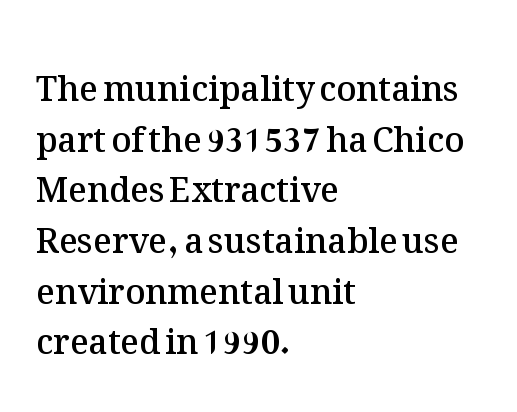
Rule under the text: the space is simply empty. What weight is shown? A semibold, between regular and bold. Do the letters lean? They stand straight. A student would call this left alignment; a typographer would say flush left, rag right. Regarding leading, the lines here are spaced in the standard way. Proportional: the letters do not fall into vertical columns.
